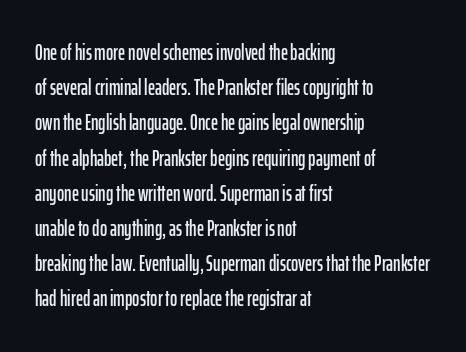
{"italic": "no", "underline": "no", "align": "left", "line_spacing": "normal", "line_spacing_ratio": 1.6, "letter_spacing": "normal", "letter_spacing_em": 0.0, "glyph_px": 22}
